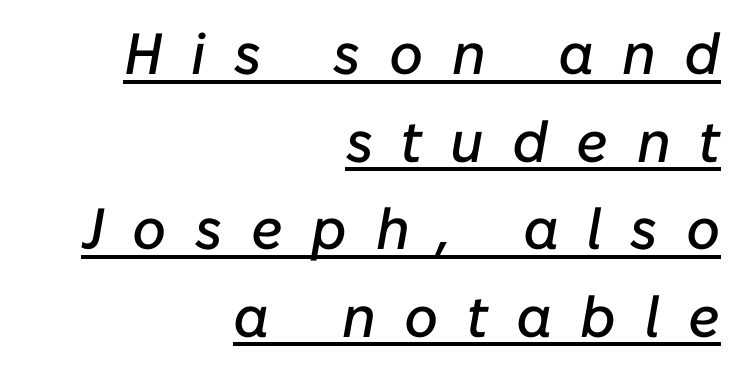
Q: Is the text italic (slanted)? A: Yes, it leans right by about 10 degrees.
Q: Is the text underlined? A: Yes.
Q: How is the paragraph aligned? A: Right-aligned.
Q: Is the spacing between letters normal or unusually wide? A: Unusually wide.
Q: Is the spacing between lines tight, normal or loose? A: Normal.
Q: Width (condensed, normal, or wide)? A: Normal.
Q: Stroke contrast? A: Low.
Q: x-height? A: Medium.
Q: Monospaced? A: No.
